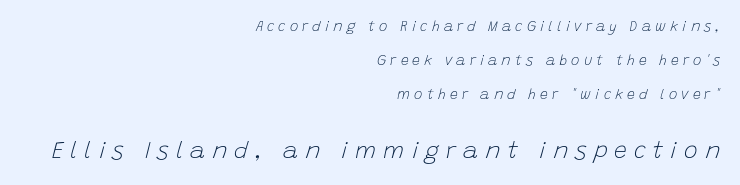
Short and long lines alike share a common ending point at right. Is there much room between lines? Yes — plenty of vertical air separates them. The lower block of text is set noticeably larger than the block above it. Does the lettering tilt? It does — this is italic.
